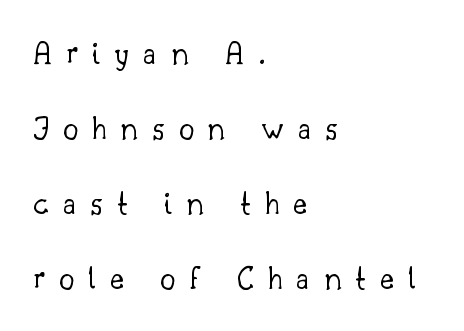
{"italic": "no", "bold": "no", "weight": "light", "width": "normal", "stroke_contrast": "low", "x_height": "small", "monospaced": "no", "underline": "no", "align": "left", "line_spacing": "loose", "line_spacing_ratio": 2.21, "letter_spacing": "wide", "letter_spacing_em": 0.41, "glyph_px": 34}
